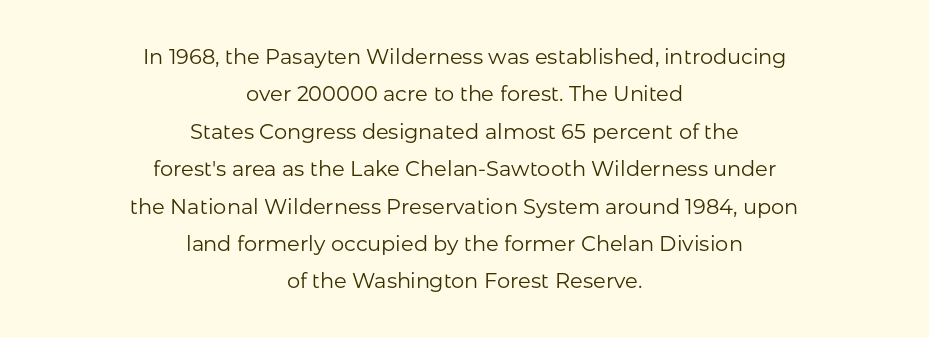
Q: Is the text bold? A: No.
Q: Is the text italic (slanted)? A: No, it is upright.
Q: Is the text underlined? A: No.
Q: How is the paragraph aligned? A: Centered.
Q: Is the spacing between letters normal or unusually wide? A: Normal.
